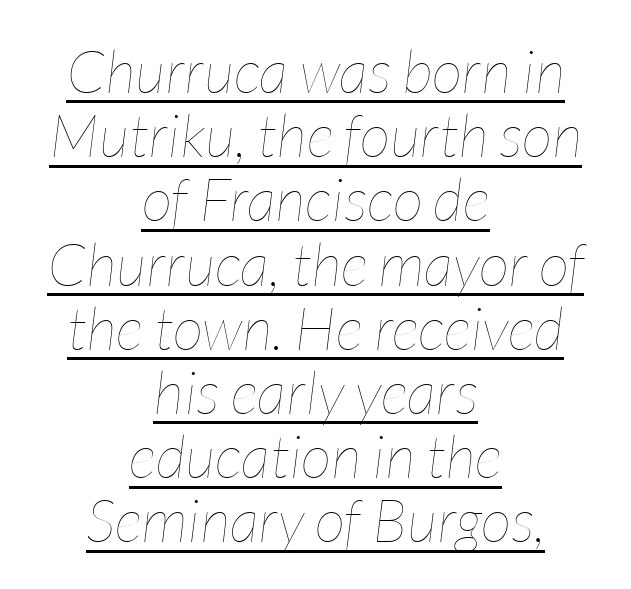
The typeface has the unassuming heft of standard copy or less. The lines are packed closely together with very little leading. Somebody hit Ctrl+U on this one — the words are underlined. Each line is balanced around a shared central axis. Is this a fixed-width face? No — the glyphs have proportional, varying widths.
